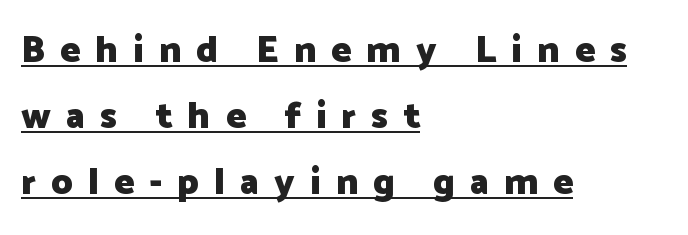
Q: Is the text bold? A: Yes.
Q: Is the text italic (slanted)? A: No, it is upright.
Q: Is the typeface a serif or a sans-serif typeface? A: Sans-serif.
Q: Is the text underlined? A: Yes.
Q: How is the paragraph aligned? A: Left-aligned.
Q: Is the spacing between letters normal or unusually wide? A: Unusually wide.
Q: Width (condensed, normal, or wide)? A: Normal.
Q: Stroke contrast? A: Low.
Q: x-height? A: Medium.
Q: Monospaced? A: No.
